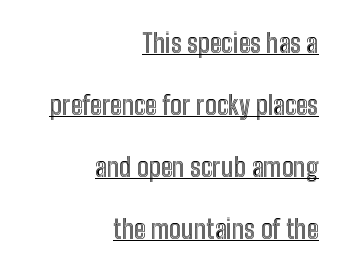
The image shows 26 px text type, upright; set right-aligned, loose line spacing (2.38x), normal letter spacing, underlined.
